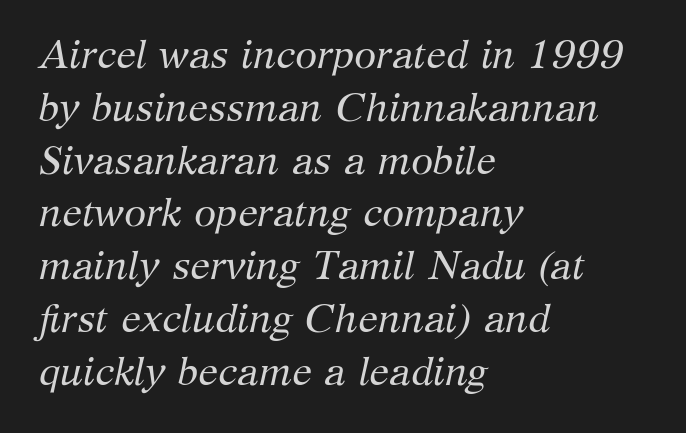
Q: Is the text bold? A: No.
Q: Is the text italic (slanted)? A: Yes, it leans right by about 12 degrees.
Q: Is the typeface a serif or a sans-serif typeface? A: Serif.
Q: Is the text underlined? A: No.
Q: How is the paragraph aligned? A: Left-aligned.
Q: Is the spacing between letters normal or unusually wide? A: Normal.
Q: Is the spacing between lines tight, normal or loose? A: Normal.
Q: Width (condensed, normal, or wide)? A: Normal.
Q: Stroke contrast? A: Medium.
Q: x-height? A: Medium.
Q: Monospaced? A: No.
